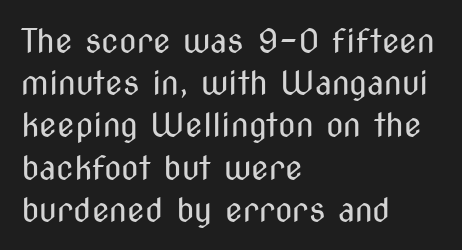
Q: Is the text bold? A: No.
Q: Is the text italic (slanted)? A: No, it is upright.
Q: Is the typeface a serif or a sans-serif typeface? A: Sans-serif.
Q: Is the text underlined? A: No.
Q: How is the paragraph aligned? A: Left-aligned.
Q: Is the spacing between letters normal or unusually wide? A: Normal.
Q: Is the spacing between lines tight, normal or loose? A: Normal.
Q: Width (condensed, normal, or wide)? A: Condensed.
Q: Stroke contrast? A: Medium.
Q: x-height? A: Medium.
Q: Monospaced? A: No.
